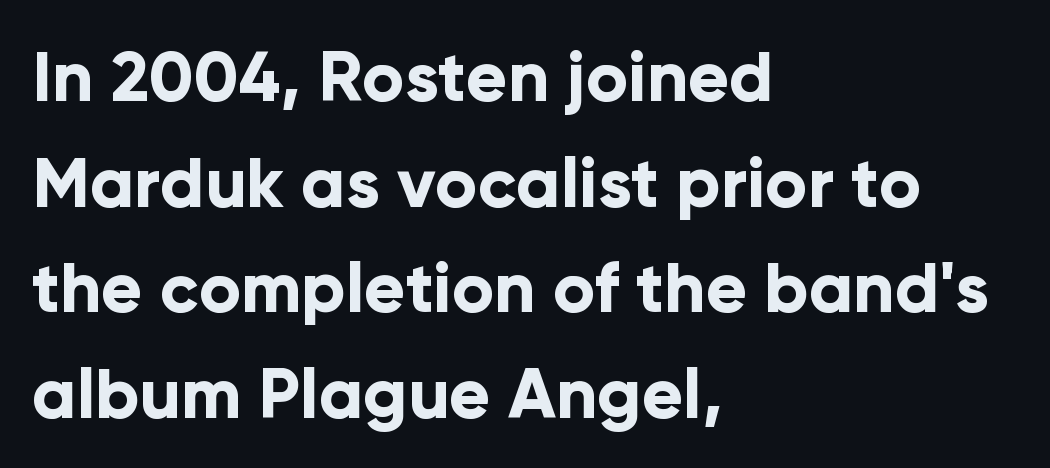
Q: Is the text bold? A: Yes.
Q: Is the text italic (slanted)? A: No, it is upright.
Q: Is the typeface a serif or a sans-serif typeface? A: Sans-serif.
Q: Is the text underlined? A: No.
Q: How is the paragraph aligned? A: Left-aligned.
Q: Is the spacing between letters normal or unusually wide? A: Normal.
Q: Is the spacing between lines tight, normal or loose? A: Normal.
Q: Width (condensed, normal, or wide)? A: Normal.
Q: Stroke contrast? A: Low.
Q: x-height? A: Medium.
Q: Monospaced? A: No.
